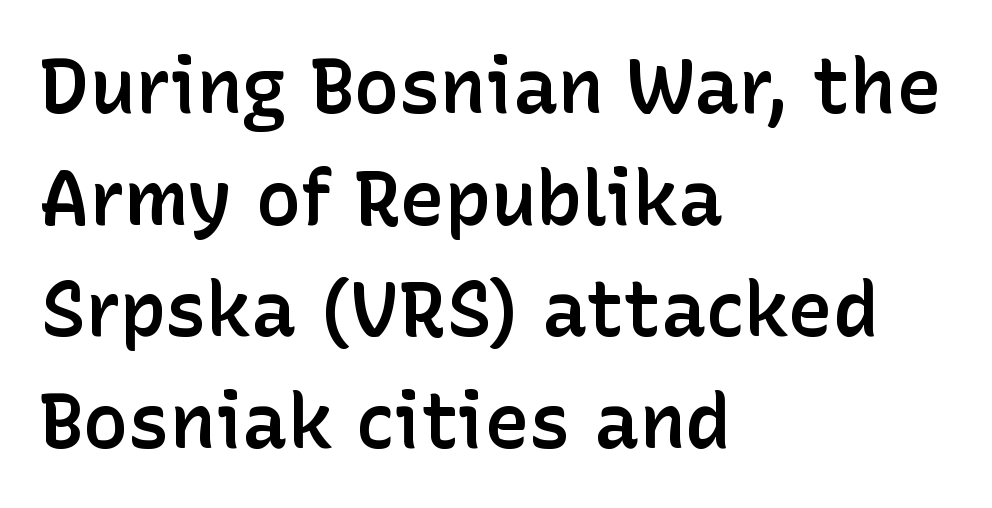
{"serif": "no", "italic": "no", "bold": "semi", "weight": "semibold", "width": "normal", "stroke_contrast": "low", "x_height": "medium", "monospaced": "no", "underline": "no", "align": "left", "line_spacing": "normal", "line_spacing_ratio": 1.47, "letter_spacing": "normal", "letter_spacing_em": 0.0, "glyph_px": 76}
